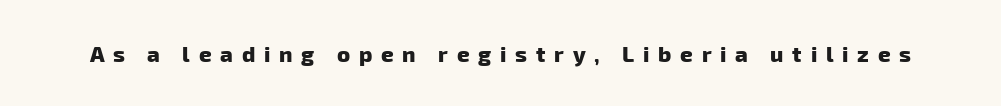
How are the letters spaced? Widely, with obvious added tracking. Bare-footed words on every line. Heavy, bold letterforms.
